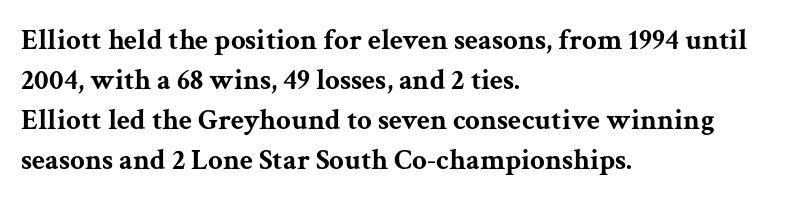
Heft: maximum for text — a bold. Standard letterfit; no display-style spreading of the glyphs. Spacing verdict: proportional, widths tailored to each character. Notice how descenders clear the ascenders below comfortably — that's standard leading. The typesetter chose a ragged-right arrangement here. It's the straight-up-and-down kind of type.
